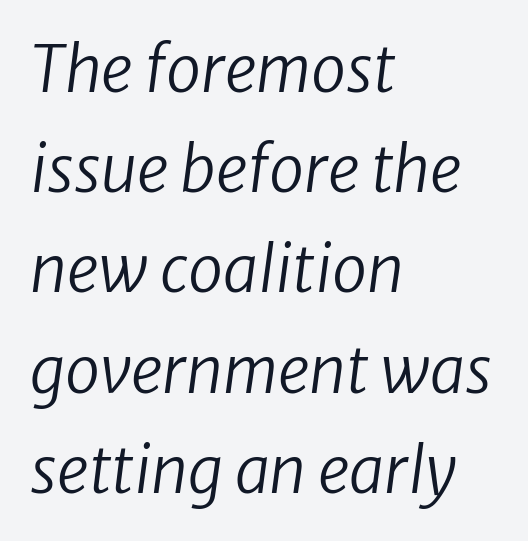
The rows are spaced the way most documents space them. The strip under each line holds only bare page. This rendering leaves character spacing at its baseline value. Horizontally, the lines are justified to the leading edge only. What kind of face is this? One without serifs — a sans.
